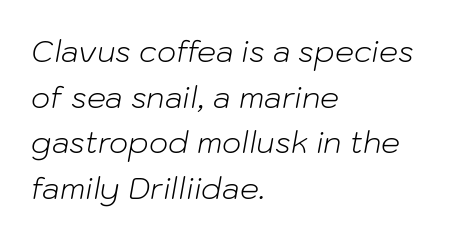
{"italic": "yes", "lean": "right", "slant_degrees": 10, "bold": "no", "weight": "light", "width": "normal", "stroke_contrast": "low", "x_height": "medium", "monospaced": "no", "underline": "no", "align": "left", "line_spacing": "normal", "line_spacing_ratio": 1.52, "letter_spacing": "normal", "letter_spacing_em": 0.0, "glyph_px": 30}
